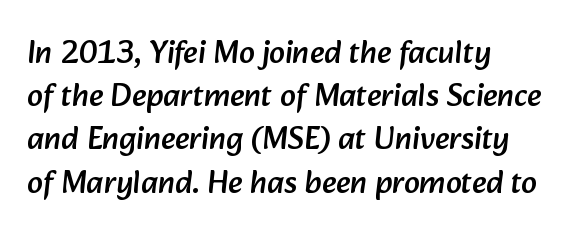
The image shows 32 px sans-serif type; set normal line spacing (1.35x), normal letter spacing, not underlined; low stroke contrast and a medium x-height.
